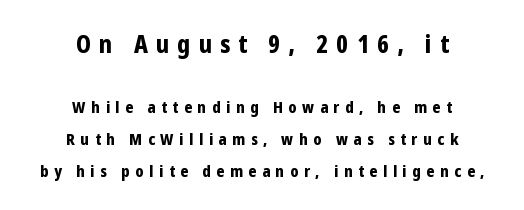
The image shows 24 px bold type, upright; set centered, loose line spacing (2.02x), unusually wide letter spacing (+0.35 em), not underlined; the first (top) block is 1.5x larger.
